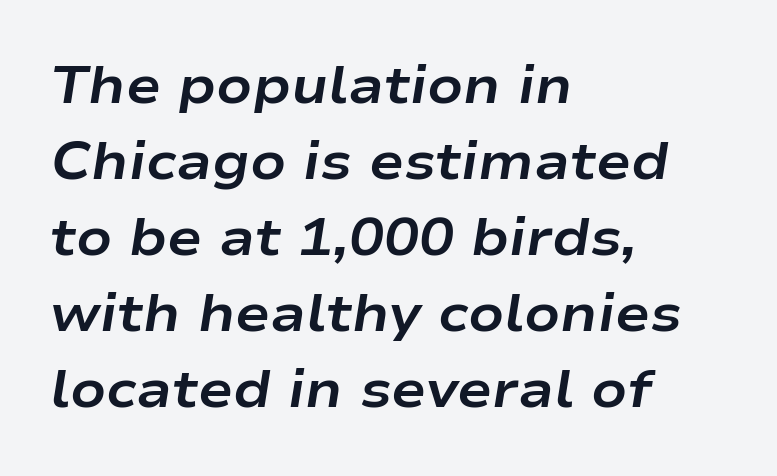
The image shows 52 px bold, wide type, italic (leaning right); set left-aligned, normal line spacing (1.46x), normal letter spacing, not underlined; low stroke contrast and a medium x-height.
